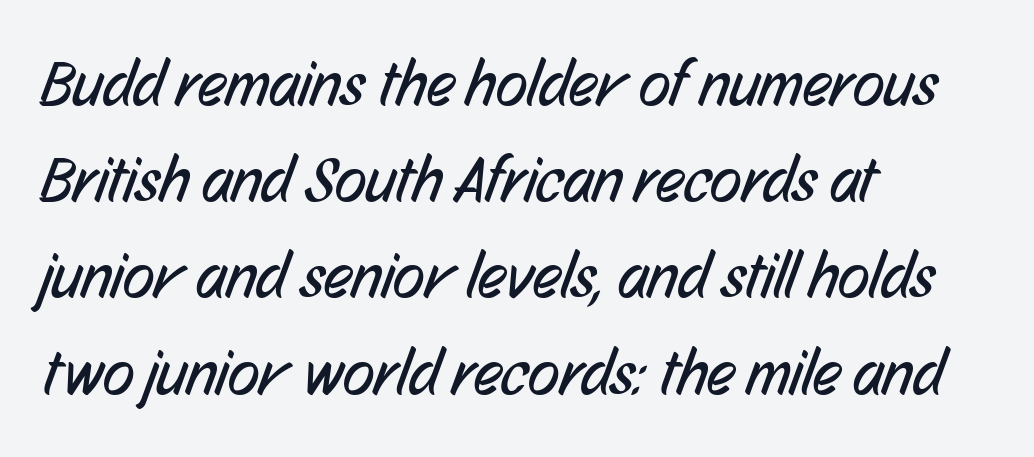
{"serif": "no", "bold": "no", "weight": "regular", "width": "condensed", "stroke_contrast": "low", "x_height": "medium", "monospaced": "no", "underline": "no", "align": "left", "line_spacing": "normal", "line_spacing_ratio": 1.48, "letter_spacing": "normal", "letter_spacing_em": 0.0, "glyph_px": 65}
